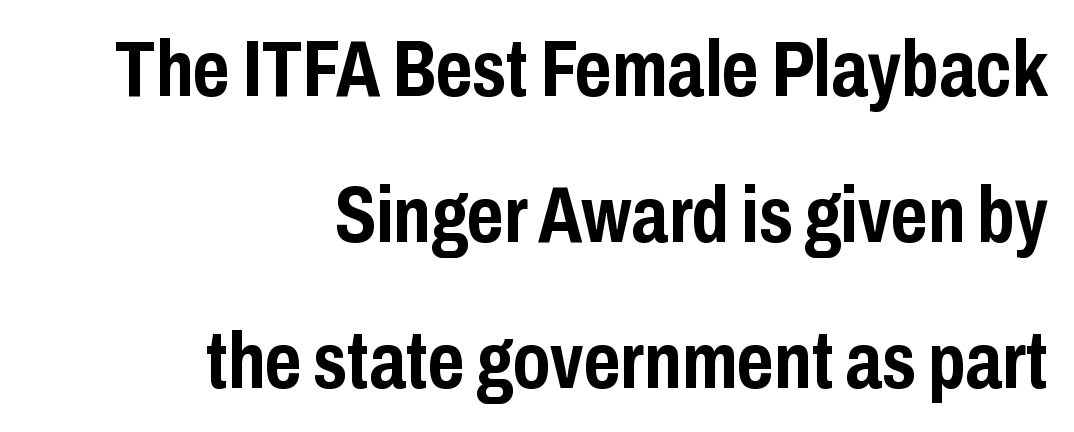
The image shows 79 px semibold, condensed sans-serif type, upright; set right-aligned, line spacing 1.85x, normal letter spacing, not underlined; low stroke contrast and a medium x-height.
